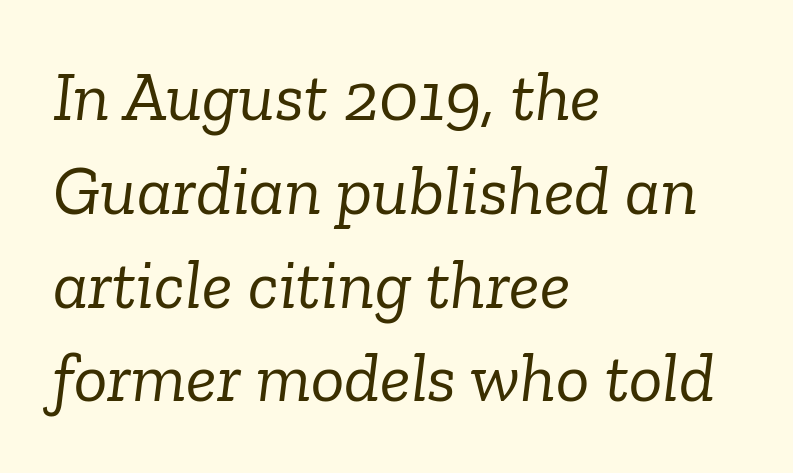
Q: Is the text bold? A: No.
Q: Is the text italic (slanted)? A: Yes, it leans right by about 6 degrees.
Q: Is the typeface a serif or a sans-serif typeface? A: Serif.
Q: Is the text underlined? A: No.
Q: How is the paragraph aligned? A: Left-aligned.
Q: Is the spacing between letters normal or unusually wide? A: Normal.
Q: Is the spacing between lines tight, normal or loose? A: Normal.
Q: Width (condensed, normal, or wide)? A: Normal.
Q: Stroke contrast? A: Low.
Q: x-height? A: Medium.
Q: Monospaced? A: No.
